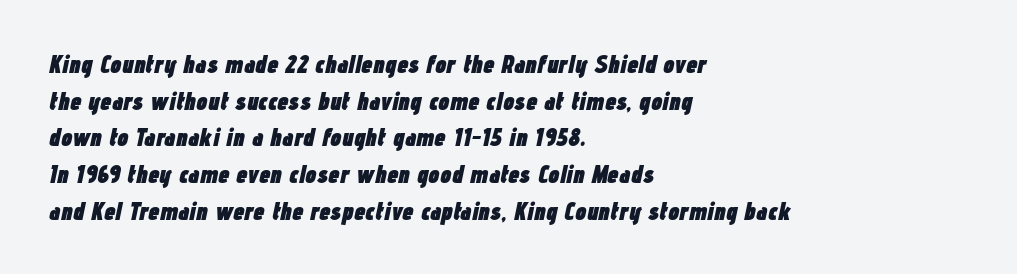
The image shows 25 px bold type, italic (leaning right); set left-aligned, normal line spacing (1.47x), normal letter spacing, not underlined.
